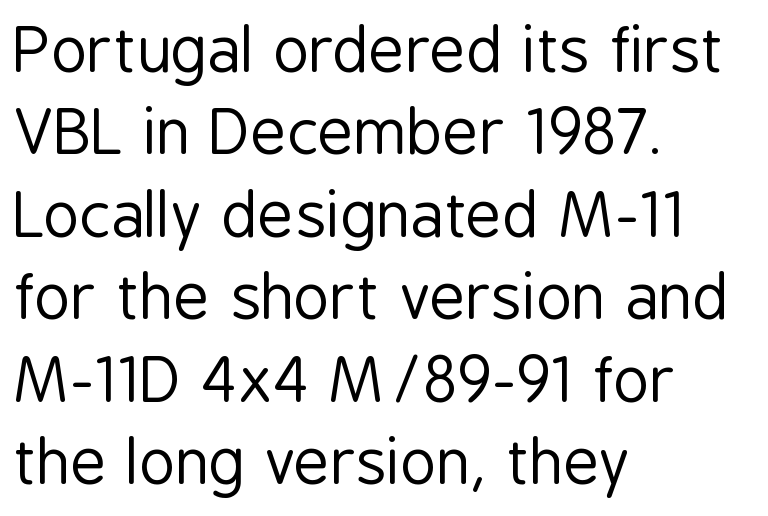
Grotesque or geometric, the face here clearly has no serifs. Students, note that the glyphs here touch the page at normal intervals. Bold? No — there's no thickening of the strokes. Each letter keeps its own natural width here, so spacing adapts to shape. A clean baseline with only descenders dipping below it.
